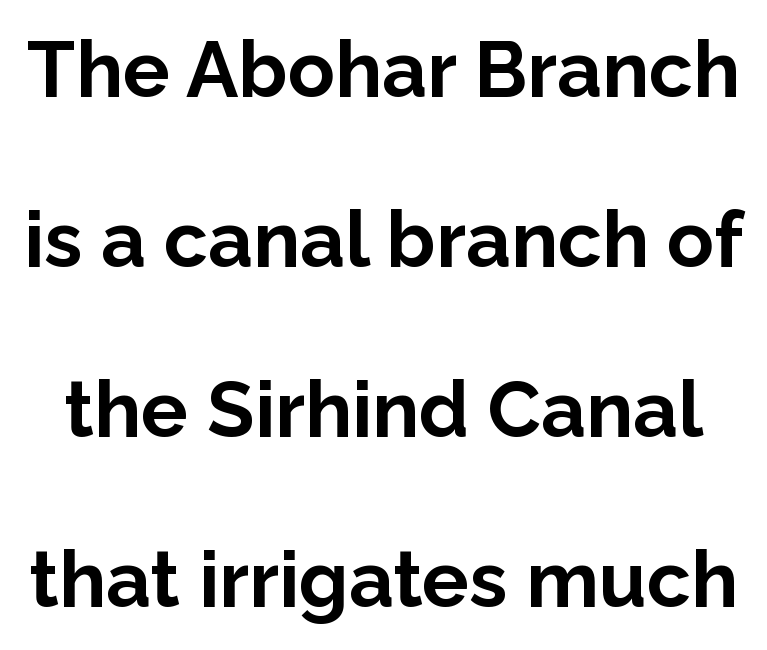
{"serif": "no", "italic": "no", "bold": "yes", "weight": "bold", "width": "normal", "stroke_contrast": "low", "x_height": "medium", "monospaced": "no", "underline": "no", "line_spacing": "loose", "line_spacing_ratio": 2.18, "letter_spacing": "normal", "letter_spacing_em": 0.0, "glyph_px": 78}
